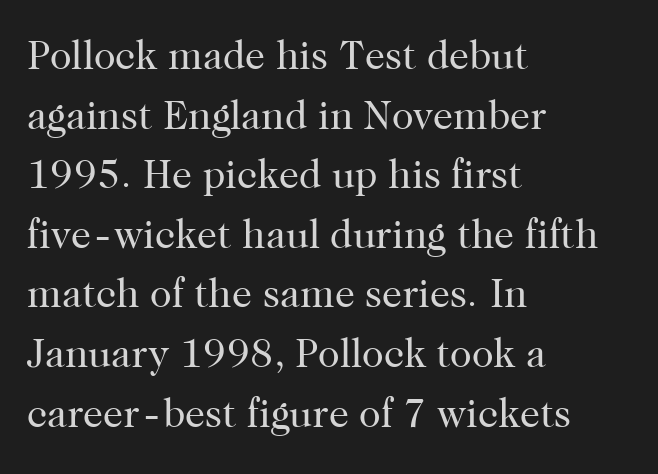
The image shows 40 px regular-weight serif type, upright; set left-aligned, normal line spacing (1.49x), normal letter spacing, not underlined; high stroke contrast and a medium x-height.
